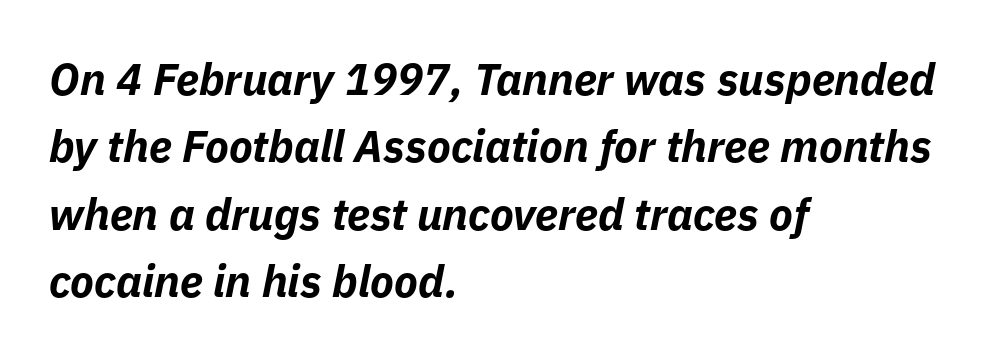
The image shows 44 px bold type, italic (leaning right); set left-aligned, normal line spacing (1.53x), normal letter spacing, not underlined; low stroke contrast and a medium x-height.
